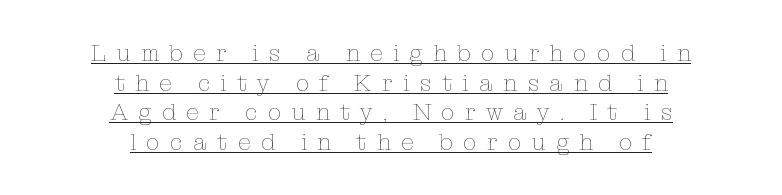
{"italic": "no", "bold": "no", "underline": "yes", "align": "center", "line_spacing_ratio": 1.23, "letter_spacing": "wide", "letter_spacing_em": 0.42, "glyph_px": 24}
